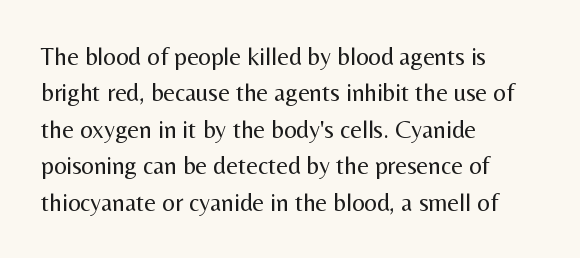
The image shows 25 px text type, upright; set left-aligned, normal line spacing (1.46x), normal letter spacing, not underlined.
